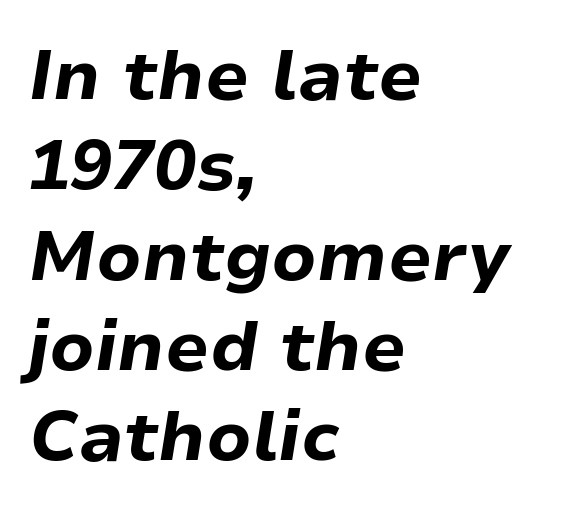
The image shows 70 px bold type, italic (leaning right); set left-aligned, normal line spacing (1.29x), normal letter spacing, not underlined; low stroke contrast and a medium x-height.
